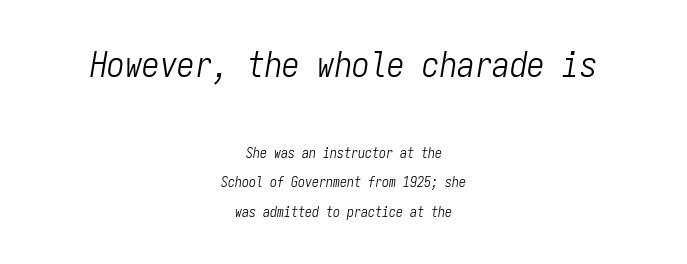
Q: Is the text bold? A: No.
Q: Is the text italic (slanted)? A: Yes, it leans right by about 9 degrees.
Q: Is the text underlined? A: No.
Q: How is the paragraph aligned? A: Centered.
Q: Is the spacing between letters normal or unusually wide? A: Normal.
Q: Is the spacing between lines tight, normal or loose? A: Loose.
Q: Which block of text is set in a larger size, the first (top) or the second (bottom)? A: The first (top) one.
Q: Width (condensed, normal, or wide)? A: Condensed.
Q: Stroke contrast? A: Low.
Q: x-height? A: Medium.
Q: Monospaced? A: Yes.
